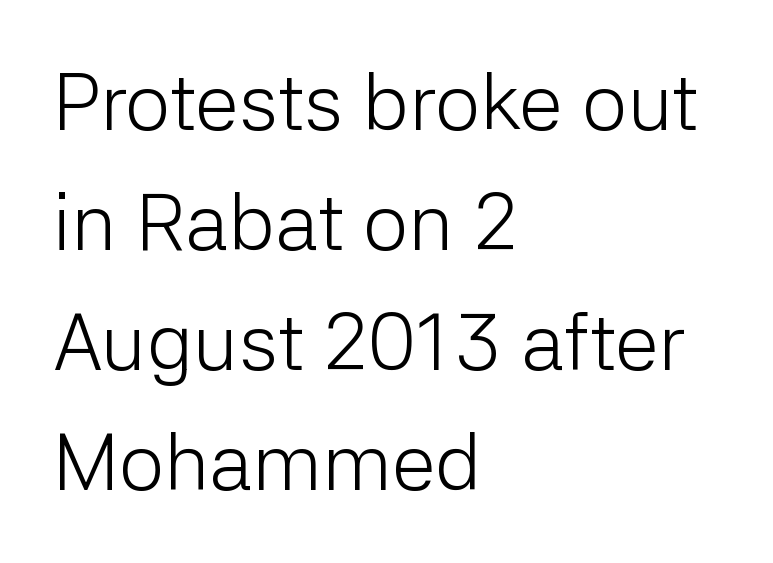
{"serif": "no", "italic": "no", "bold": "no", "weight": "light", "width": "normal", "stroke_contrast": "low", "x_height": "medium", "monospaced": "no", "underline": "no", "align": "left", "line_spacing": "normal", "line_spacing_ratio": 1.5, "letter_spacing": "normal", "letter_spacing_em": 0.0, "glyph_px": 80}
